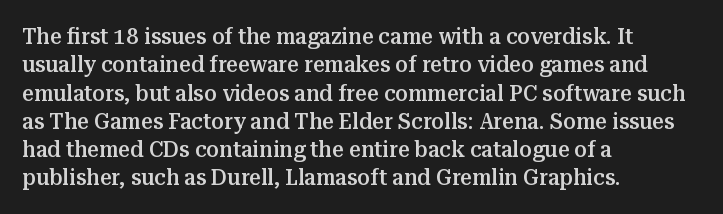
{"italic": "no", "bold": "semi", "underline": "no", "align": "left", "line_spacing_ratio": 1.23, "letter_spacing": "normal", "letter_spacing_em": 0.0, "glyph_px": 23}
